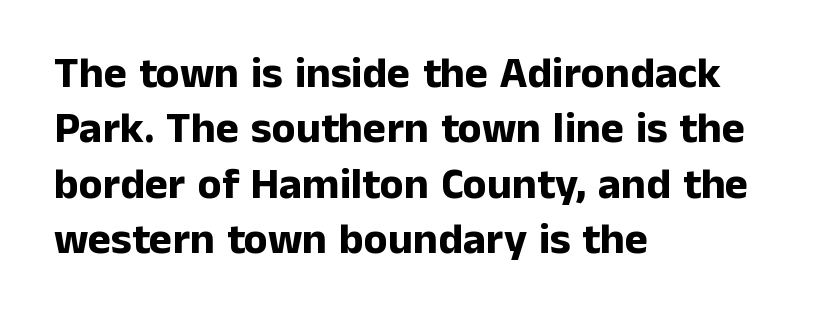
Rule under the text: the space is simply empty. Each glyph is drawn with heavy, bold strokes. Style check: upright. One-word summary of the alignment: left. The letters advance in unequal steps, a hallmark of proportional type.
